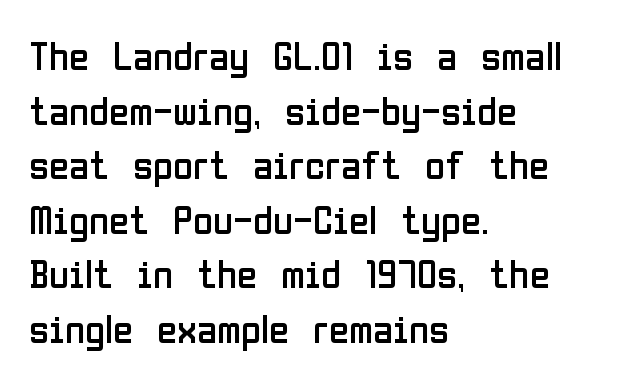
Q: Is the text bold? A: No.
Q: Is the text italic (slanted)? A: No, it is upright.
Q: Is the typeface a serif or a sans-serif typeface? A: Sans-serif.
Q: Is the text underlined? A: No.
Q: How is the paragraph aligned? A: Left-aligned.
Q: Is the spacing between letters normal or unusually wide? A: Normal.
Q: Is the spacing between lines tight, normal or loose? A: Normal.
Q: Width (condensed, normal, or wide)? A: Condensed.
Q: Stroke contrast? A: Low.
Q: x-height? A: Medium.
Q: Monospaced? A: No.
